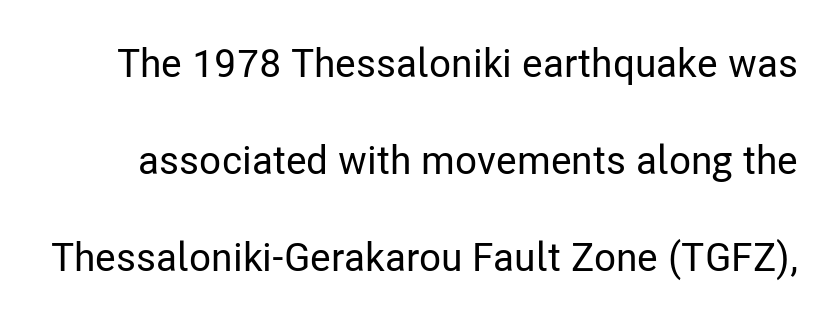
Q: Is the text italic (slanted)? A: No, it is upright.
Q: Is the typeface a serif or a sans-serif typeface? A: Sans-serif.
Q: Is the text underlined? A: No.
Q: Is the spacing between letters normal or unusually wide? A: Normal.
Q: Is the spacing between lines tight, normal or loose? A: Loose.
Q: Width (condensed, normal, or wide)? A: Condensed.
Q: Stroke contrast? A: Low.
Q: x-height? A: Medium.
Q: Monospaced? A: No.
